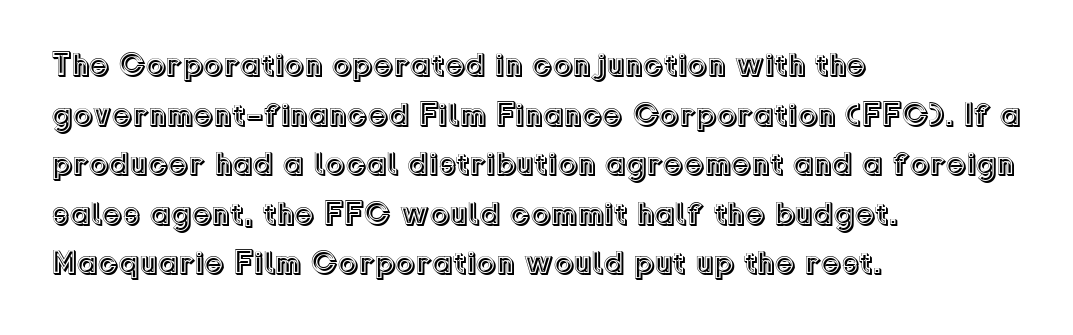
The rendering anchors every line to the left-hand side. A normal amount of white space separates one row of letters from the next. Is this a fixed-width face? No — the glyphs have proportional, varying widths. A typesetter would call this zero additional tracking.
